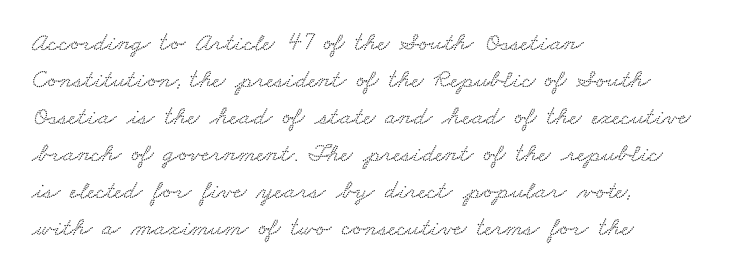
Q: Is the text underlined? A: No.
Q: How is the paragraph aligned? A: Left-aligned.
Q: Is the spacing between letters normal or unusually wide? A: Normal.
Q: Is the spacing between lines tight, normal or loose? A: Normal.
